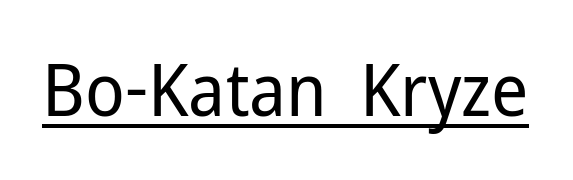
{"serif": "no", "italic": "no", "bold": "no", "weight": "regular", "width": "normal", "stroke_contrast": "low", "x_height": "medium", "monospaced": "no", "underline": "yes", "letter_spacing": "normal", "letter_spacing_em": 0.0, "glyph_px": 73}
